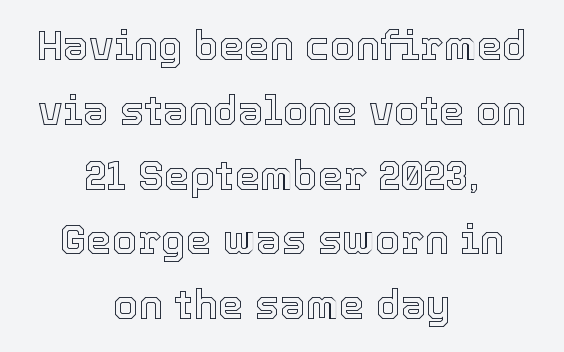
You could not count columns in this text — the font is proportionally spaced. The typesetter chose a symmetrical, centered arrangement here. Honestly, the row spacing looks completely unremarkable. Clear beneath every line of the passage. You could call the tracking neutral — neither tight nor loose.
